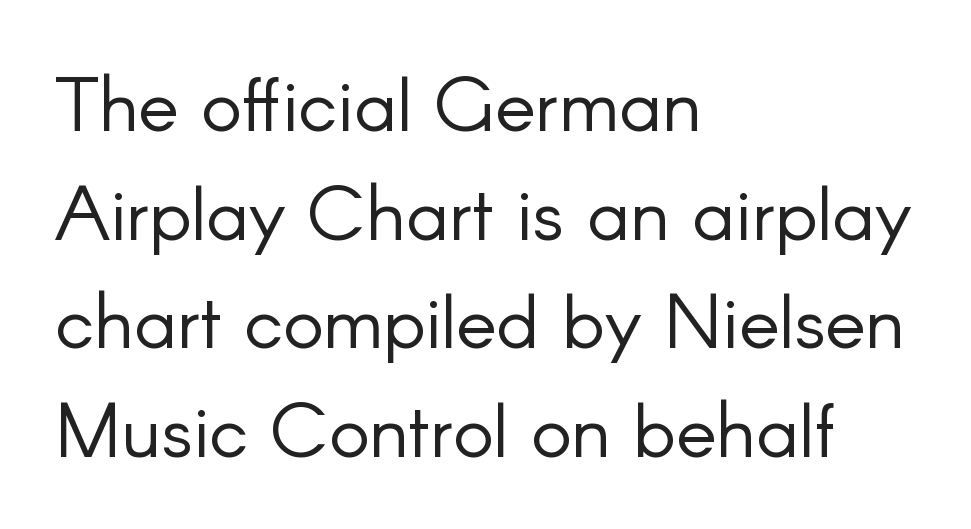
The image shows 76 px light sans-serif type, upright; set left-aligned, normal line spacing (1.43x), normal letter spacing, not underlined; low stroke contrast and a small x-height.
